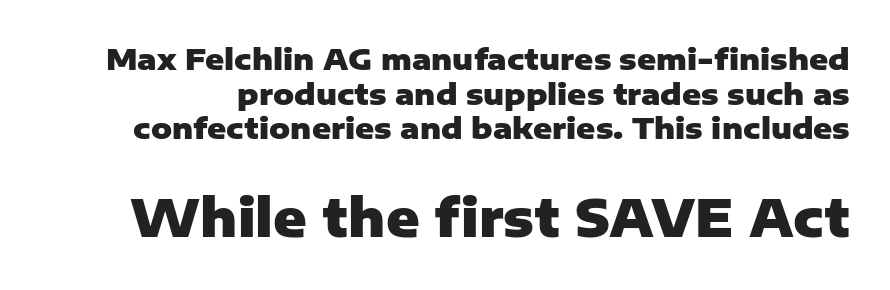
{"serif": "no", "italic": "no", "bold": "yes", "weight": "heavy", "width": "normal", "stroke_contrast": "low", "x_height": "medium", "monospaced": "no", "underline": "no", "line_spacing_ratio": 1.19, "letter_spacing": "normal", "letter_spacing_em": 0.0, "larger_block": "second", "size_ratio": 1.76, "glyph_px": 51}
